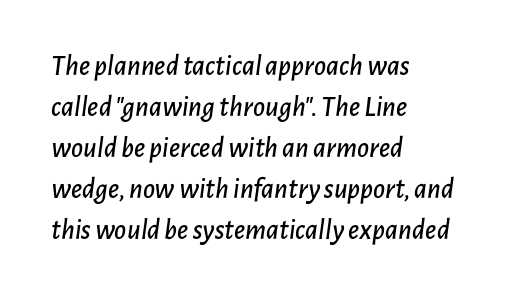
{"italic": "yes", "lean": "right", "slant_degrees": 7, "width": "normal", "stroke_contrast": "low", "x_height": "medium", "monospaced": "no", "underline": "no", "align": "left", "line_spacing": "normal", "line_spacing_ratio": 1.41, "letter_spacing": "normal", "letter_spacing_em": 0.0, "glyph_px": 29}
